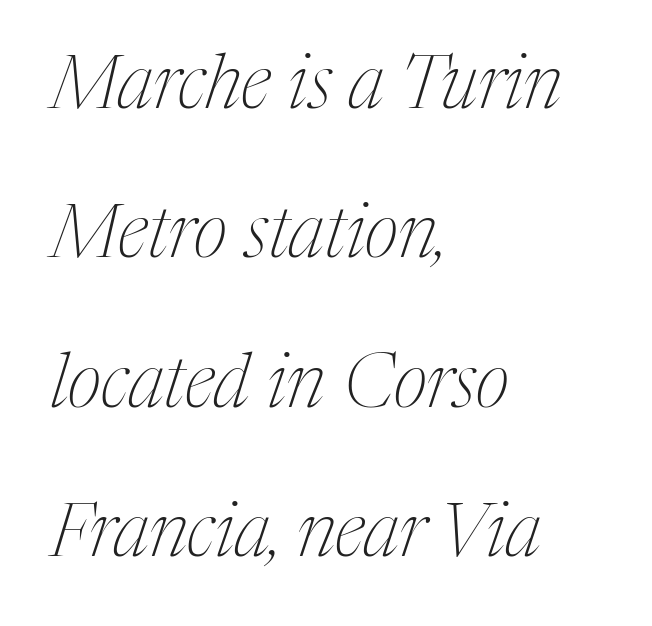
The text block is weighted toward the left margin, trailing off unevenly rightward. Is this a fixed-width face? No — the glyphs have proportional, varying widths. This sample uses an oblique cut, with every glyph tilted off the vertical. The letters carry serifs — small finishing strokes at the ends of their stems.
